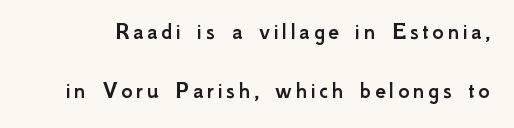
The image shows 24 px text type, upright; set loose line spacing (2.44x), not underlined.
